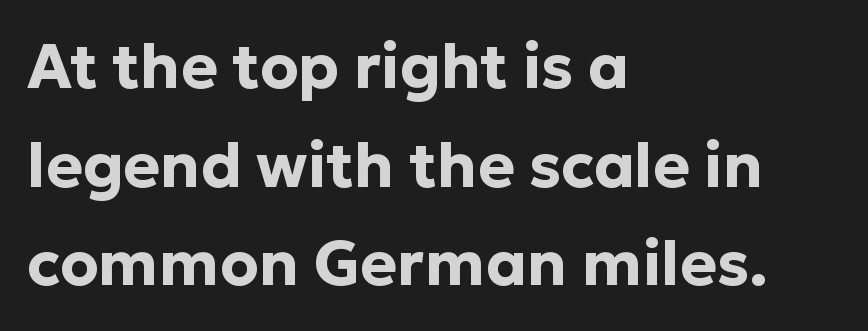
Q: Is the text bold? A: Yes.
Q: Is the text italic (slanted)? A: No, it is upright.
Q: Is the typeface a serif or a sans-serif typeface? A: Sans-serif.
Q: Is the text underlined? A: No.
Q: How is the paragraph aligned? A: Left-aligned.
Q: Is the spacing between letters normal or unusually wide? A: Normal.
Q: Is the spacing between lines tight, normal or loose? A: Normal.
Q: Width (condensed, normal, or wide)? A: Normal.
Q: Stroke contrast? A: Low.
Q: x-height? A: Medium.
Q: Monospaced? A: No.
